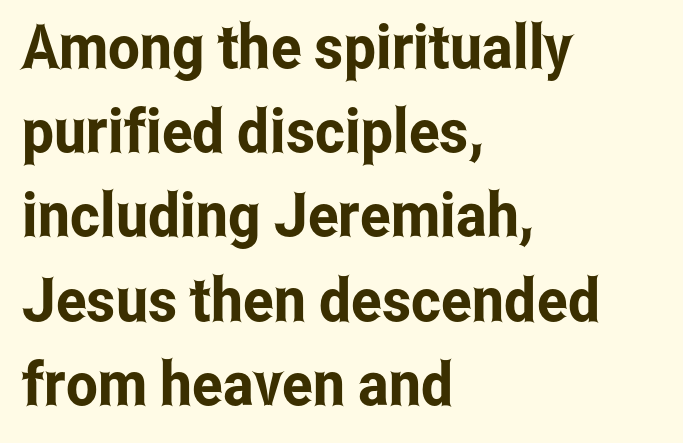
The image shows 61 px condensed sans-serif type, upright; set left-aligned, normal line spacing (1.38x), normal letter spacing, not underlined; low stroke contrast and a medium x-height.
